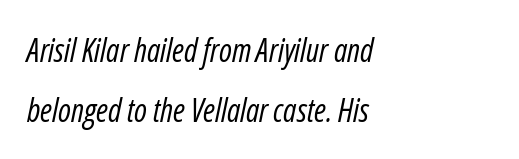
Q: Is the text bold? A: No.
Q: Is the text italic (slanted)? A: Yes, it leans right by about 12 degrees.
Q: Is the text underlined? A: No.
Q: How is the paragraph aligned? A: Left-aligned.
Q: Is the spacing between letters normal or unusually wide? A: Normal.
Q: Width (condensed, normal, or wide)? A: Condensed.
Q: Stroke contrast? A: Low.
Q: x-height? A: Medium.
Q: Monospaced? A: No.
